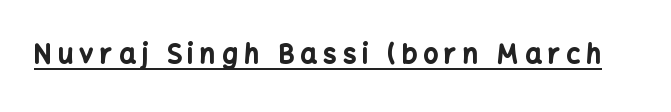
{"italic": "no", "bold": "yes", "underline": "yes", "letter_spacing": "wide", "letter_spacing_em": 0.25, "glyph_px": 26}
